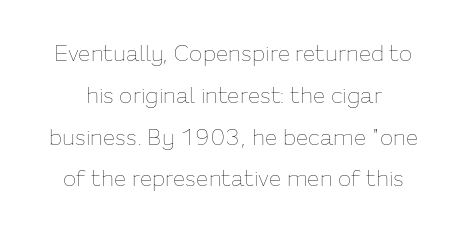
In terms of leading, this rendering errs on the spacious side. If you drew a line through each stem, it would be perfectly vertical. There is no visible air inserted between adjacent glyphs. The passage shown is not bold in any degree. Descenders hang freely into open space.
